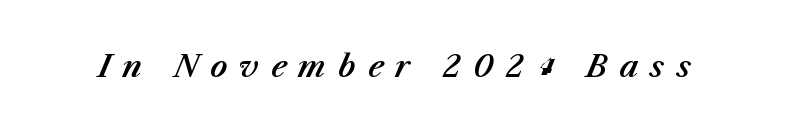
The passage shown is not underscored anywhere. Honestly, the letter spacing is so wide it's the main thing you notice. These lines were composed using italics. Character widths vary here, with narrow letters taking less room than wide ones.
